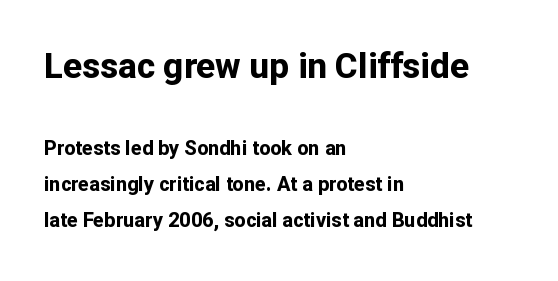
{"serif": "no", "italic": "no", "bold": "yes", "weight": "bold", "width": "normal", "stroke_contrast": "low", "x_height": "medium", "monospaced": "no", "underline": "no", "align": "left", "line_spacing_ratio": 1.8, "letter_spacing": "normal", "letter_spacing_em": 0.0, "larger_block": "first", "size_ratio": 1.75, "glyph_px": 35}
